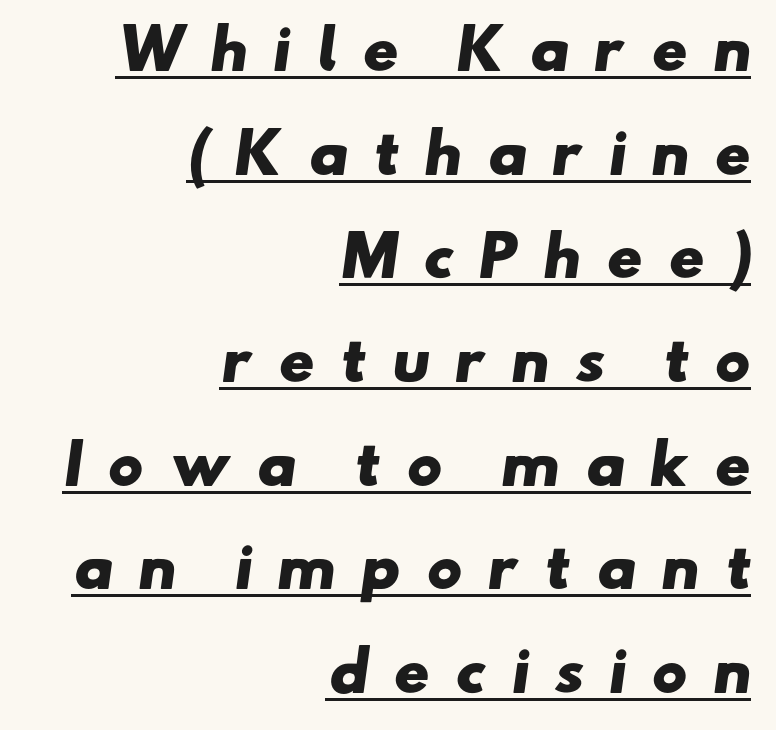
Q: Is the text bold? A: Yes.
Q: Is the typeface a serif or a sans-serif typeface? A: Sans-serif.
Q: Is the text underlined? A: Yes.
Q: How is the paragraph aligned? A: Right-aligned.
Q: Is the spacing between letters normal or unusually wide? A: Unusually wide.
Q: Is the spacing between lines tight, normal or loose? A: Loose.
Q: Width (condensed, normal, or wide)? A: Wide.
Q: Stroke contrast? A: Low.
Q: x-height? A: Small.
Q: Monospaced? A: No.
